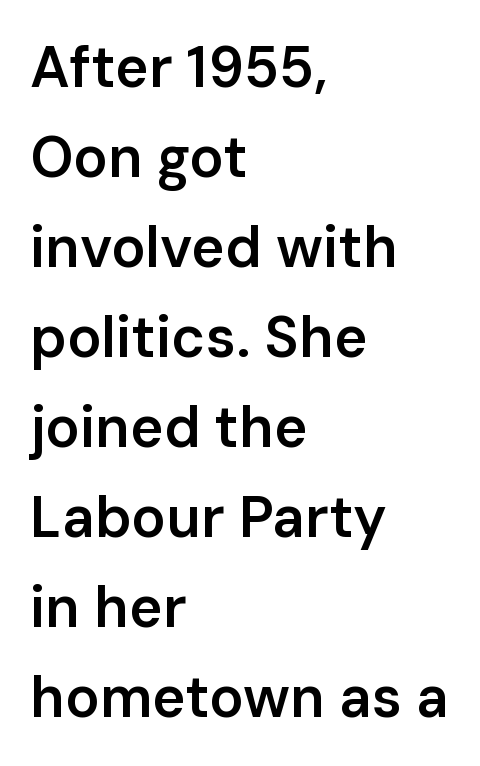
Any mark beneath the type? The region is blank. If you drew a line through each stem, it would be perfectly vertical. Visually the block forms a straight wall on the left and a jagged coastline on the right. What kind of face is this? One without serifs — a sans. Proportional: the letters do not fall into vertical columns.
